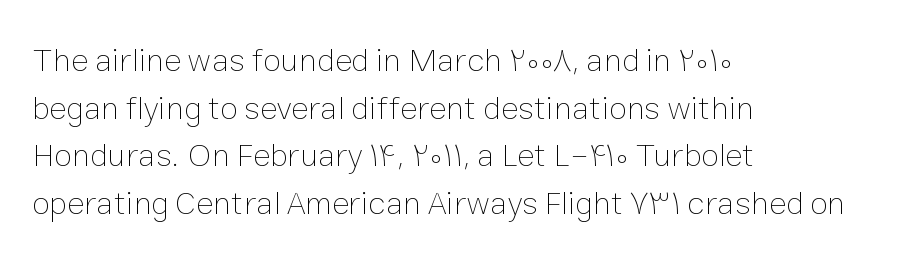
The image shows 33 px thin type, upright; set left-aligned, normal line spacing (1.44x), normal letter spacing, not underlined; low stroke contrast and a medium x-height.
